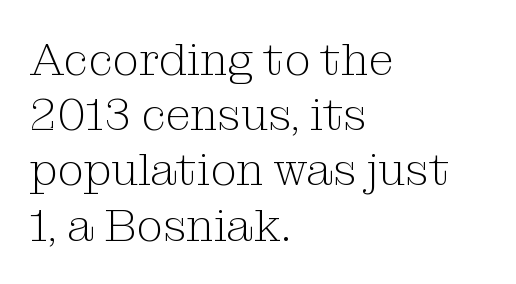
Honestly, the letter spacing is just normal — you wouldn't notice it. These glyphs show unthickened strokes, regular width or finer. The rendering anchors every line to the left-hand side. Only glyphs here, with clear space below each row. The lettering stays uniformly vertical, giving the passage a roman look. These lines are rendered in a variable-pitch font.
